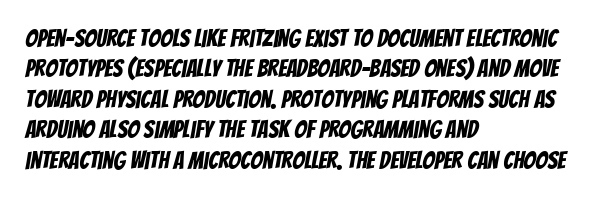
{"underline": "no", "align": "left", "line_spacing": "normal", "line_spacing_ratio": 1.27, "letter_spacing": "normal", "letter_spacing_em": 0.0, "glyph_px": 24}
